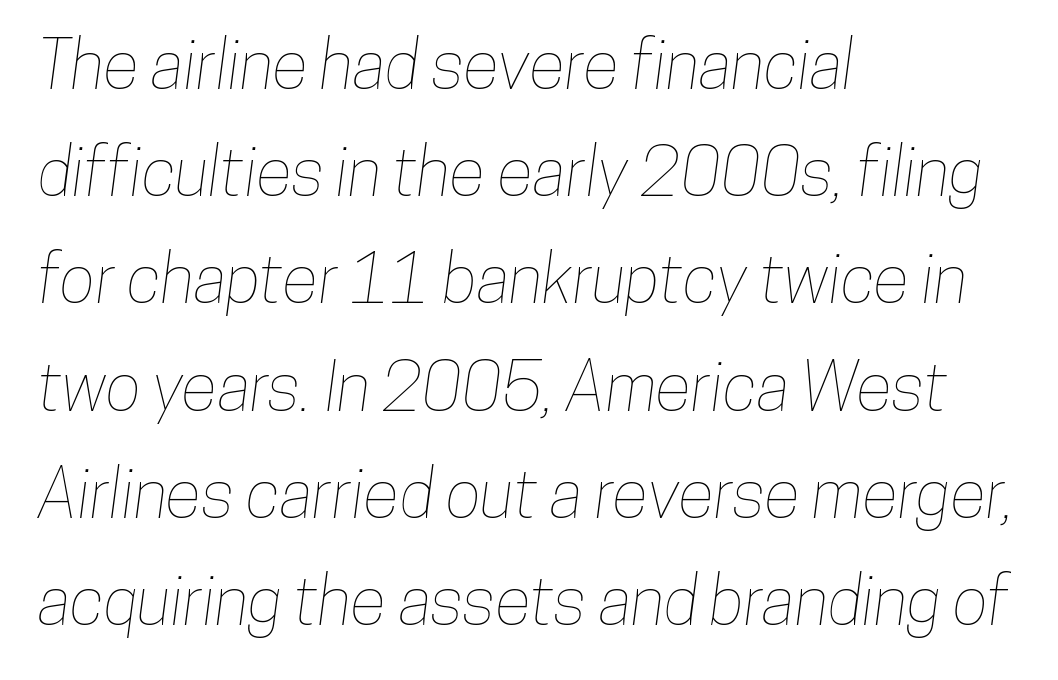
{"width": "condensed", "stroke_contrast": "low", "x_height": "medium", "monospaced": "no", "underline": "no", "align": "left", "line_spacing": "normal", "line_spacing_ratio": 1.6, "letter_spacing": "normal", "letter_spacing_em": 0.0, "glyph_px": 67}
